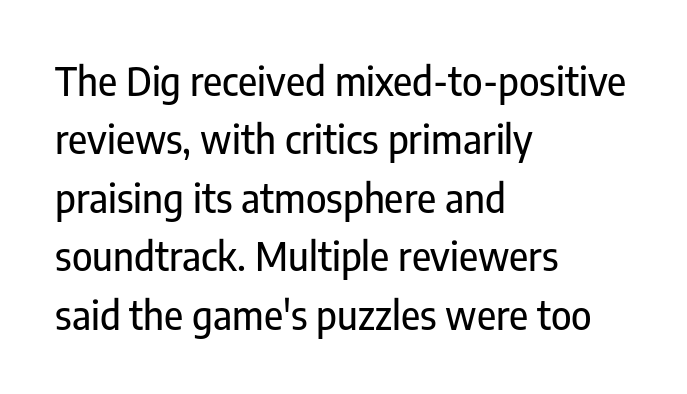
The image shows 39 px condensed sans-serif type, upright; set left-aligned, normal line spacing (1.5x), normal letter spacing, not underlined; low stroke contrast and a medium x-height.
